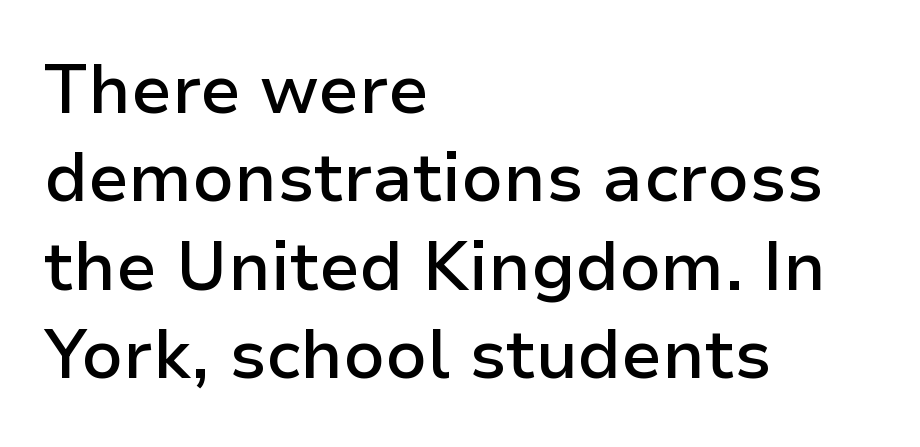
Moderately thickened strokes mark this as semibold type. Does the copy run flush right? No — it runs flush left. This sample has the flowing, uneven cadence of proportional lettering. A typesetter would call this leading conventional body-copy spacing. Plain, unruled lines of type.
